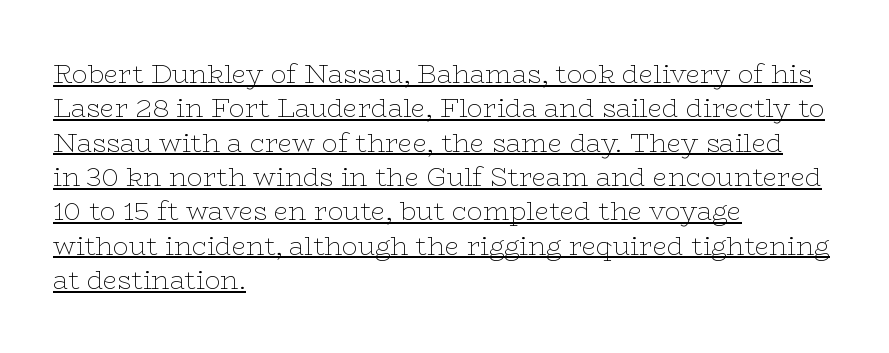
Q: Is the text bold? A: No.
Q: Is the text italic (slanted)? A: No, it is upright.
Q: Is the text underlined? A: Yes.
Q: How is the paragraph aligned? A: Left-aligned.
Q: Is the spacing between letters normal or unusually wide? A: Normal.
Q: Is the spacing between lines tight, normal or loose? A: Normal.
